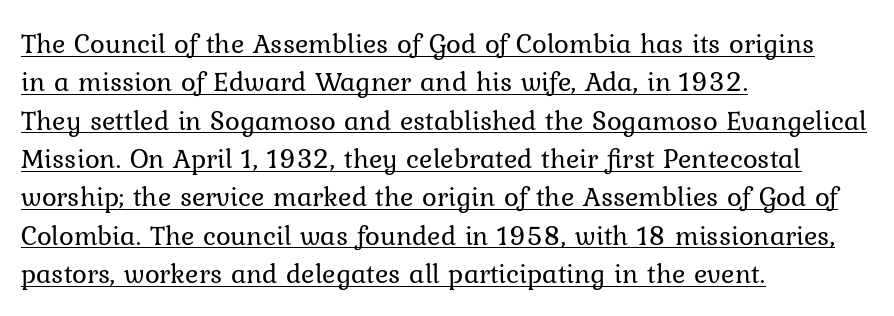
{"italic": "no", "bold": "no", "weight": "regular", "width": "normal", "stroke_contrast": "low", "x_height": "medium", "monospaced": "no", "underline": "yes", "align": "left", "line_spacing": "normal", "line_spacing_ratio": 1.37, "letter_spacing": "normal", "letter_spacing_em": 0.0, "glyph_px": 28}
